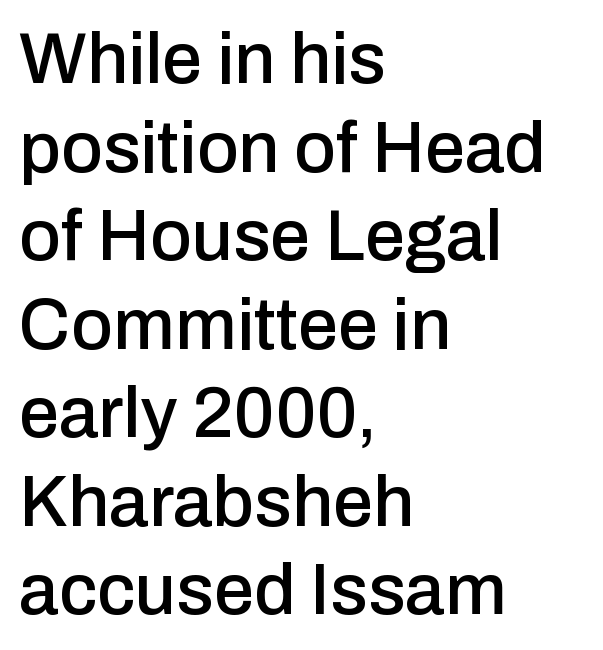
{"serif": "no", "italic": "no", "width": "normal", "stroke_contrast": "low", "x_height": "medium", "monospaced": "no", "underline": "no", "align": "left", "line_spacing_ratio": 1.23, "letter_spacing": "normal", "letter_spacing_em": 0.0, "glyph_px": 72}
